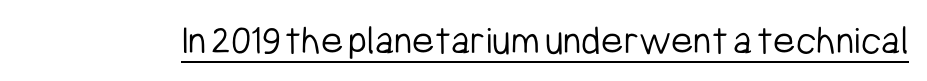
{"serif": "no", "italic": "no", "bold": "no", "weight": "light", "width": "condensed", "stroke_contrast": "low", "x_height": "medium", "monospaced": "no", "underline": "yes", "letter_spacing": "normal", "letter_spacing_em": 0.0, "glyph_px": 42}
